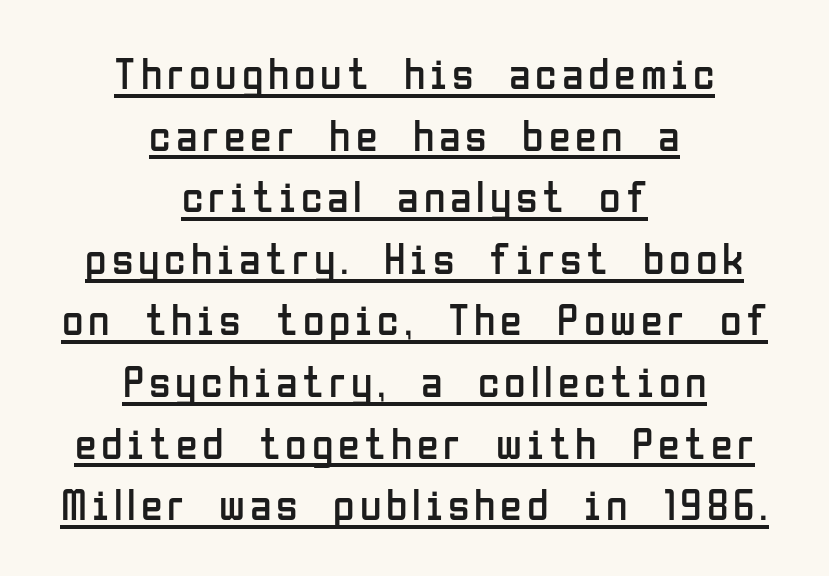
{"serif": "no", "italic": "no", "bold": "no", "weight": "regular", "width": "condensed", "stroke_contrast": "low", "x_height": "medium", "monospaced": "no", "underline": "yes", "align": "center", "line_spacing": "normal", "line_spacing_ratio": 1.4, "glyph_px": 44}
